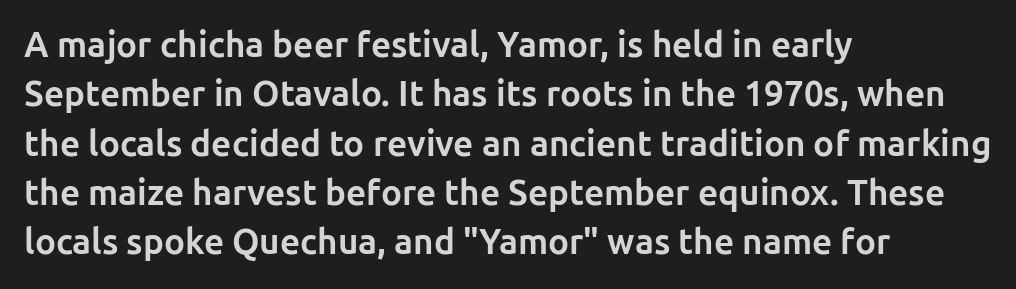
The setting favours the left margin, as ordinary paragraphs usually do. Quick note: not italic, upright. These lines sit exactly where default settings would place them. Check under the words: just untouched page. Varying glyph widths throughout — classic text-font behaviour. Is the type bold? Yes — the strokes are clearly thick and heavy.
